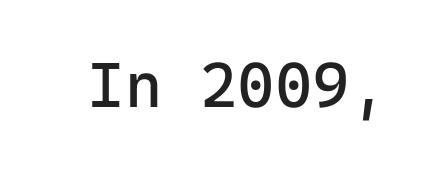
The letters stand upright; this is a roman face. The passage shown is not bold in any degree. The letters march in equal steps, a hallmark of fixed-pitch type. The letters carry no serifs — their stems end cleanly without finishing strokes. The string is rendered with underlining switched off. Standard letterfit; no display-style spreading of the glyphs.
